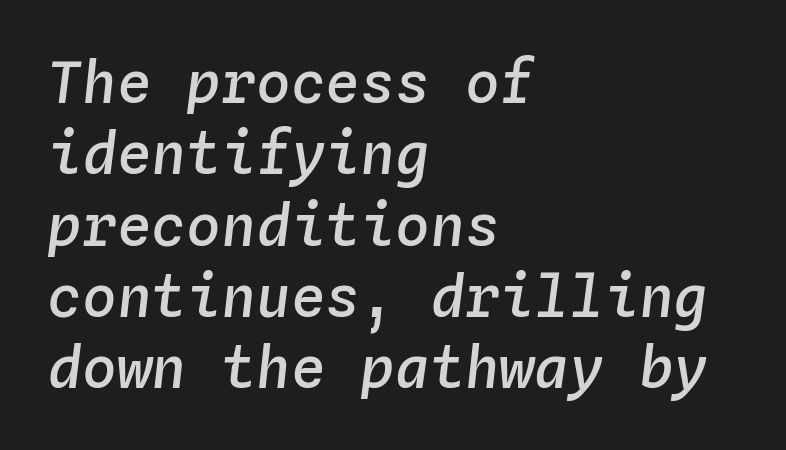
Q: Is the text bold? A: Semi-bold.
Q: Is the text italic (slanted)? A: Yes, it leans right by about 4 degrees.
Q: Is the text underlined? A: No.
Q: How is the paragraph aligned? A: Left-aligned.
Q: Is the spacing between letters normal or unusually wide? A: Normal.
Q: Width (condensed, normal, or wide)? A: Normal.
Q: Stroke contrast? A: Low.
Q: x-height? A: Medium.
Q: Monospaced? A: Yes.
